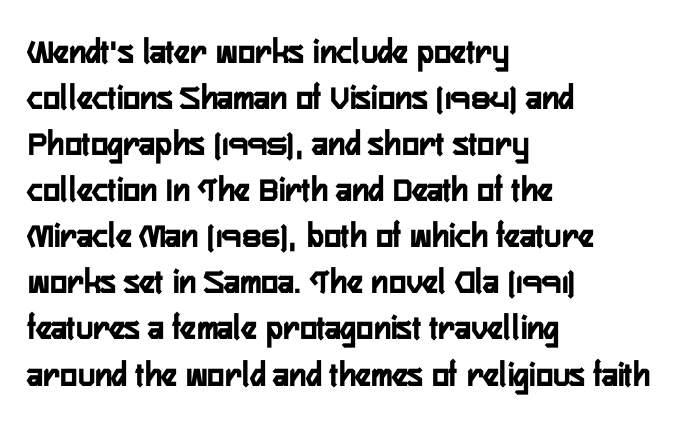
Q: Is the text italic (slanted)? A: No, it is upright.
Q: Is the typeface a serif or a sans-serif typeface? A: Sans-serif.
Q: Is the text underlined? A: No.
Q: How is the paragraph aligned? A: Left-aligned.
Q: Is the spacing between letters normal or unusually wide? A: Normal.
Q: Is the spacing between lines tight, normal or loose? A: Normal.
Q: Width (condensed, normal, or wide)? A: Condensed.
Q: Stroke contrast? A: Low.
Q: x-height? A: Medium.
Q: Monospaced? A: No.
